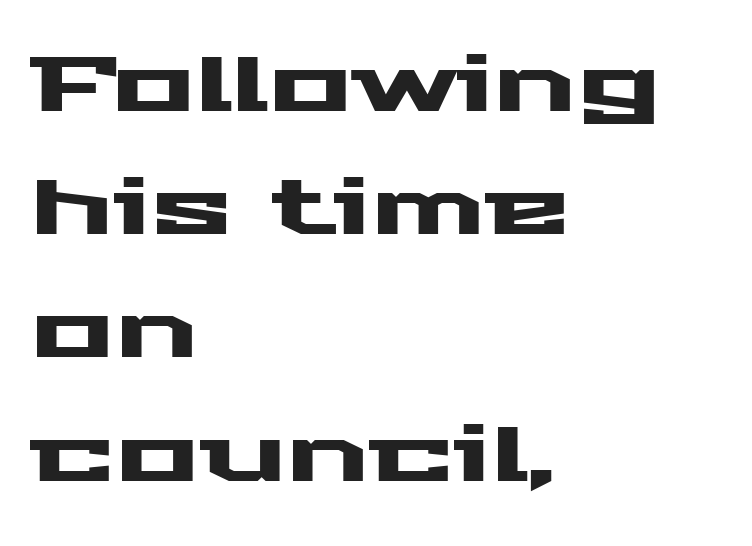
Reading down the block, your eye returns to a fixed left position each line. The type sits square on the baseline with zero lean. Glyph-to-glyph distance matches everyday printed text. Character widths vary here, with narrow letters taking less room than wide ones.
